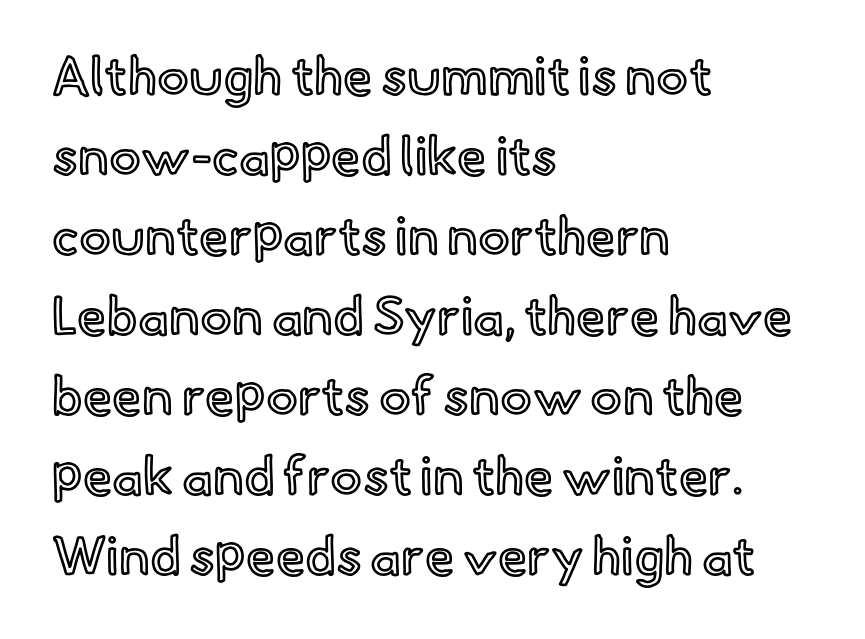
Q: Is the text italic (slanted)? A: No, it is upright.
Q: Is the text underlined? A: No.
Q: How is the paragraph aligned? A: Left-aligned.
Q: Is the spacing between letters normal or unusually wide? A: Normal.
Q: Is the spacing between lines tight, normal or loose? A: Normal.
Q: Width (condensed, normal, or wide)? A: Normal.
Q: x-height? A: Small.
Q: Monospaced? A: No.
